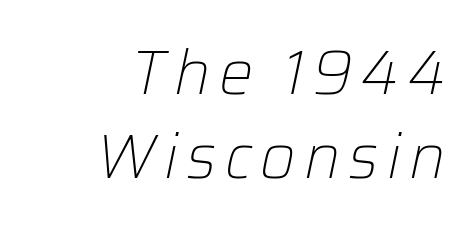
{"italic": "yes", "lean": "right", "slant_degrees": 12, "bold": "no", "weight": "light", "width": "normal", "stroke_contrast": "low", "x_height": "medium", "monospaced": "no", "underline": "no", "align": "right", "line_spacing": "normal", "line_spacing_ratio": 1.37, "glyph_px": 61}
